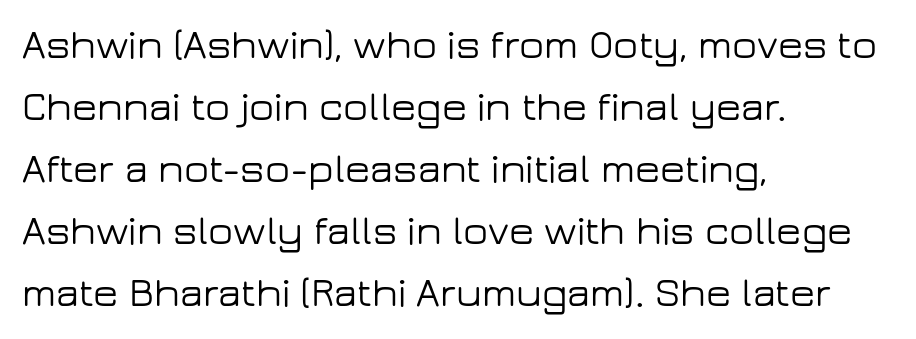
{"serif": "no", "italic": "no", "width": "wide", "stroke_contrast": "low", "x_height": "medium", "monospaced": "no", "underline": "no", "align": "left", "line_spacing": "normal", "line_spacing_ratio": 1.51, "letter_spacing": "normal", "letter_spacing_em": 0.0, "glyph_px": 41}
